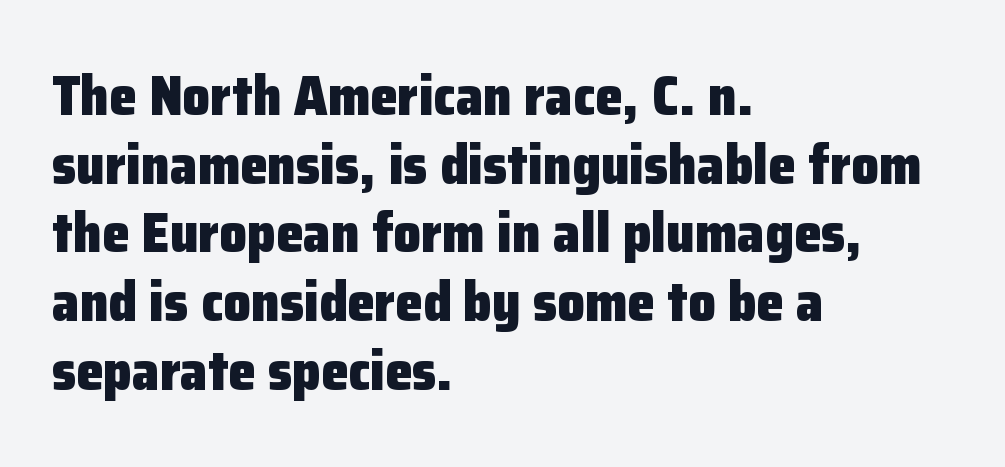
Q: Is the text bold? A: Yes.
Q: Is the text italic (slanted)? A: No, it is upright.
Q: Is the typeface a serif or a sans-serif typeface? A: Sans-serif.
Q: Is the text underlined? A: No.
Q: How is the paragraph aligned? A: Left-aligned.
Q: Is the spacing between letters normal or unusually wide? A: Normal.
Q: Is the spacing between lines tight, normal or loose? A: Normal.
Q: Width (condensed, normal, or wide)? A: Normal.
Q: Stroke contrast? A: Low.
Q: x-height? A: Medium.
Q: Monospaced? A: No.
